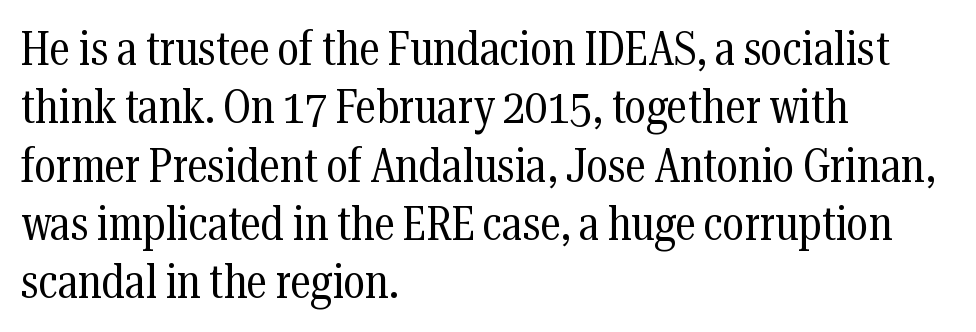
Q: Is the text bold? A: No.
Q: Is the text italic (slanted)? A: No, it is upright.
Q: Is the typeface a serif or a sans-serif typeface? A: Serif.
Q: Is the text underlined? A: No.
Q: How is the paragraph aligned? A: Left-aligned.
Q: Is the spacing between letters normal or unusually wide? A: Normal.
Q: Width (condensed, normal, or wide)? A: Condensed.
Q: Stroke contrast? A: Medium.
Q: x-height? A: Medium.
Q: Monospaced? A: No.
